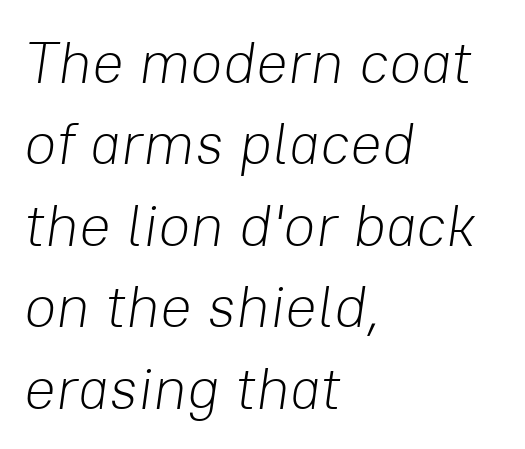
The foot of each line stays bare and open. No chunkiness to these letters — they're not bold. You could not count columns in this text — the font is proportionally spaced. Whoever set this chose a conventional vertical rhythm. In terms of letterspacing, this is plain default setting.
